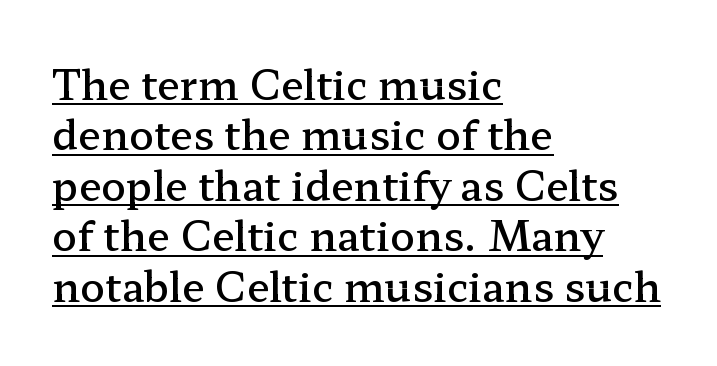
The image shows 41 px semibold, wide serif type, upright; set left-aligned, line spacing 1.23x, normal letter spacing, underlined; low stroke contrast and a medium x-height.
